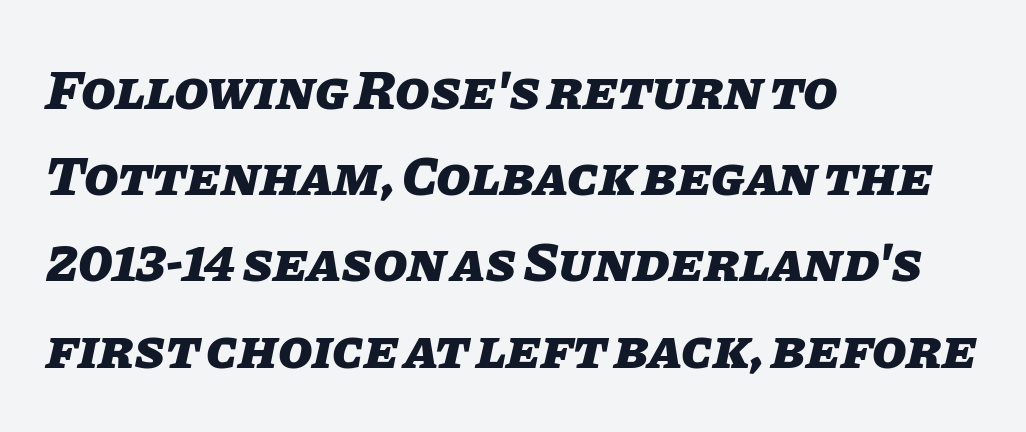
Q: Is the text bold? A: Yes.
Q: Is the text italic (slanted)? A: Yes, it leans right by about 11 degrees.
Q: Is the text underlined? A: No.
Q: How is the paragraph aligned? A: Left-aligned.
Q: Is the spacing between letters normal or unusually wide? A: Normal.
Q: Is the spacing between lines tight, normal or loose? A: Normal.
Q: Width (condensed, normal, or wide)? A: Normal.
Q: Stroke contrast? A: Low.
Q: x-height? A: Large.
Q: Monospaced? A: No.
